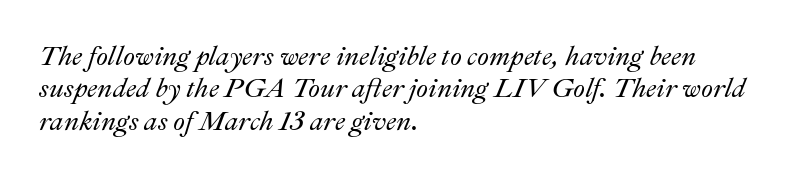
{"italic": "yes", "lean": "right", "slant_degrees": 22, "underline": "no", "align": "left", "line_spacing_ratio": 1.2, "letter_spacing": "normal", "letter_spacing_em": 0.0, "glyph_px": 27}
